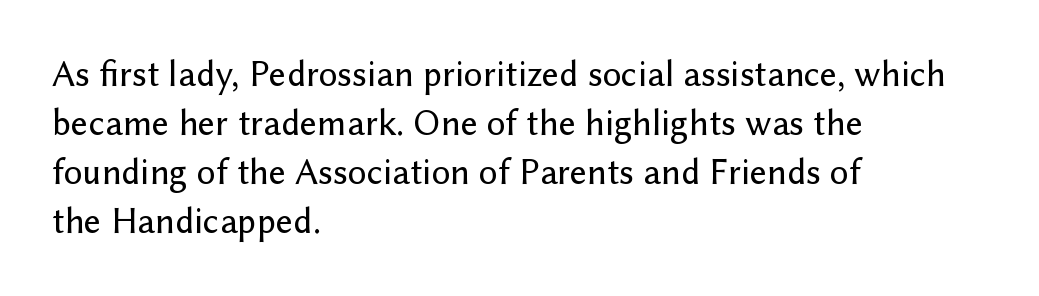
The image shows 37 px sans-serif type, upright; set left-aligned, normal line spacing (1.32x), normal letter spacing, not underlined; low stroke contrast and a medium x-height.
